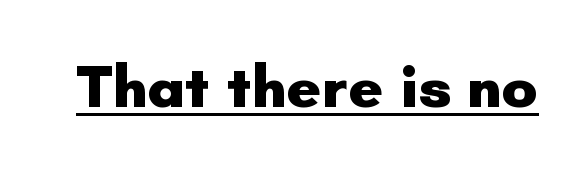
A typesetter would call this proportional, since set widths differ per character. Underlined type. Does the lettering tilt? It doesn't — this is upright. Does the weight exceed regular? Yes, all the way to bold. Letter spacing: default.
